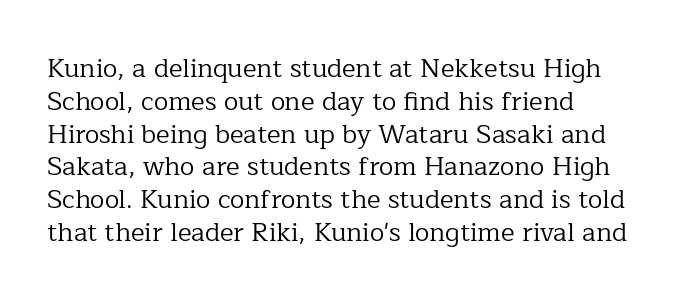
The image shows 26 px text type, upright; set normal line spacing (1.26x), normal letter spacing, not underlined.
